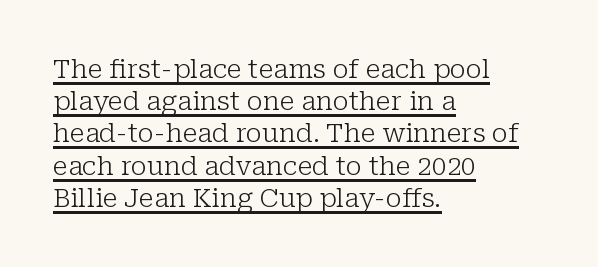
The image shows 26 px text type, upright; set left-aligned, line spacing 1.24x, normal letter spacing, underlined.
